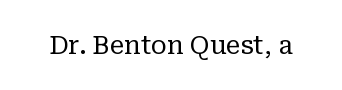
The image shows 26 px text type, upright; set normal letter spacing, not underlined.
